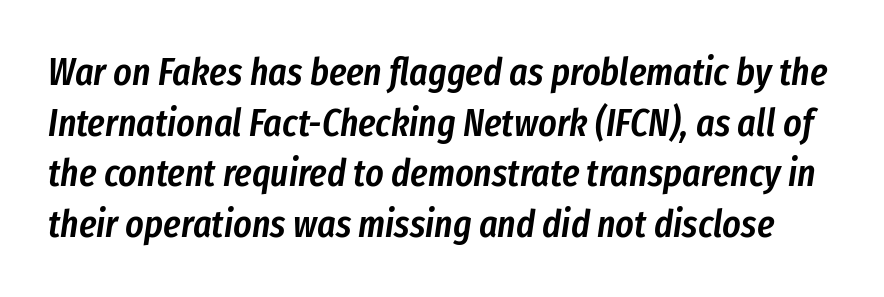
These lines are rendered in a variable-pitch font. It's the slanting kind of type. Here the glyphs are tracked normally, forming tight word shapes. The lines sit at an ordinary, default distance from one another.
